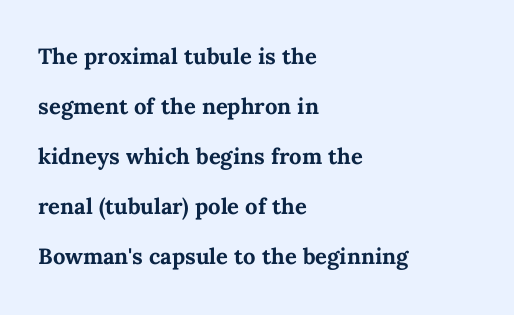
Is there much room between lines? Yes — plenty of vertical air separates them. Pretty heavy lettering here — definitely bold. Compared with typical body copy, the letter spacing here is the same. The ragged edge is on the right, which tells us the setting is flush left. Nope, not italic — everything's standing straight. Letters rest on an invisible, unmarked baseline.
